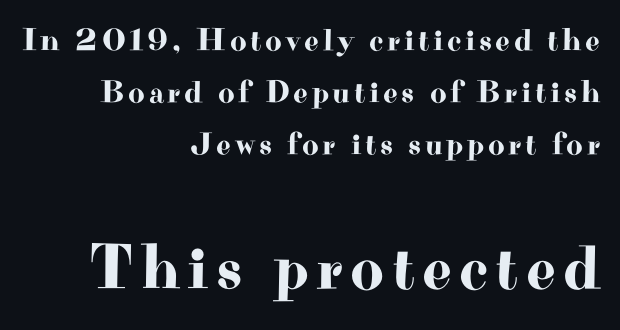
The following chunk of copy outweighs the initial chunk in type size. The paragraph has a hard right edge and a soft left edge. The face used here is seriffed, in the tradition of book romans. In terms of leading, this rendering sits right in the middle. Posture: vertical. This sample has the flowing, uneven cadence of proportional lettering.
